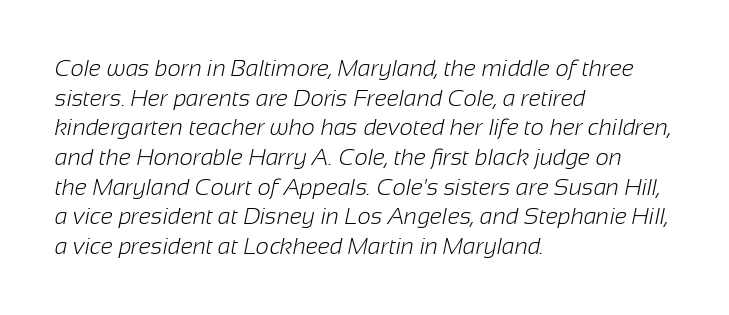
{"bold": "no", "underline": "no", "align": "left", "line_spacing": "normal", "line_spacing_ratio": 1.29, "letter_spacing": "normal", "letter_spacing_em": 0.0, "glyph_px": 23}
